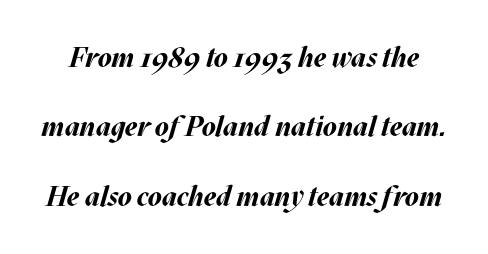
Does extra space separate the letters? No, they use regular spacing. Looks like regular typesetting: each glyph gets only the width it needs. Italic: yes, the glyphs are oblique. Any mark beneath the type? The region is blank.
